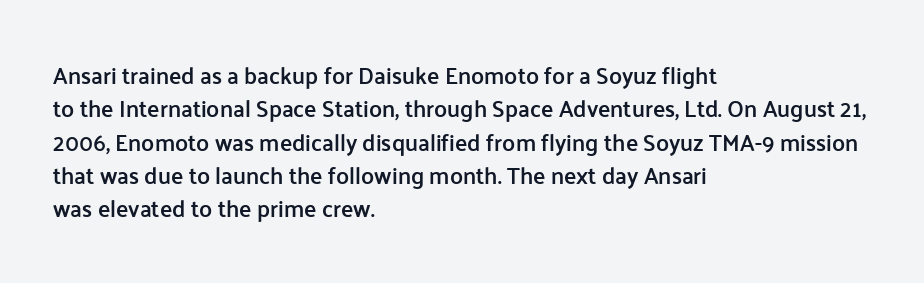
The line-height multiplier appears to be the usual default. The type is set solid horizontally, with unmodified tracking. This rendering uses left alignment, leaving the right contour irregular. Posture: vertical. Underlining? Definitely not there. The sample has been set in demibold, a notch under bold.
